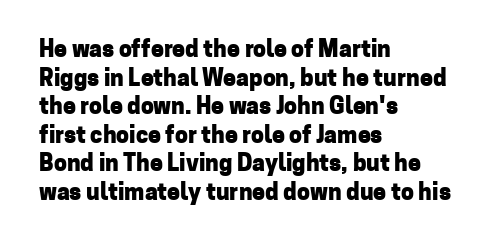
The image shows 23 px bold type, upright; set left-aligned, line spacing 1.24x, normal letter spacing, not underlined.
